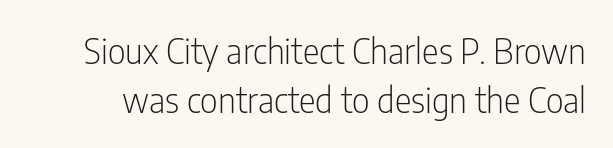
{"serif": "no", "italic": "no", "bold": "no", "weight": "light", "width": "condensed", "stroke_contrast": "low", "x_height": "medium", "monospaced": "no", "underline": "no", "line_spacing": "normal", "line_spacing_ratio": 1.4, "letter_spacing": "normal", "letter_spacing_em": 0.0, "glyph_px": 35}
